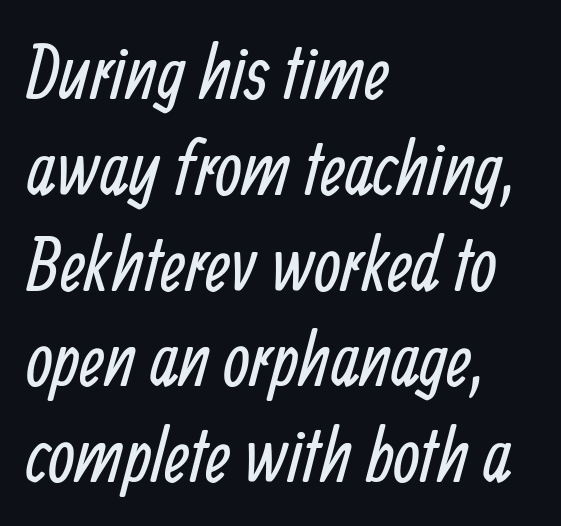
This rendering leaves character spacing at its baseline value. A classic flush-left, rag-right setting is used for this passage. Anything drawn beneath the words? Only blank space. The letters advance in unequal steps, a hallmark of proportional type. The rows are spaced the way most documents space them.
